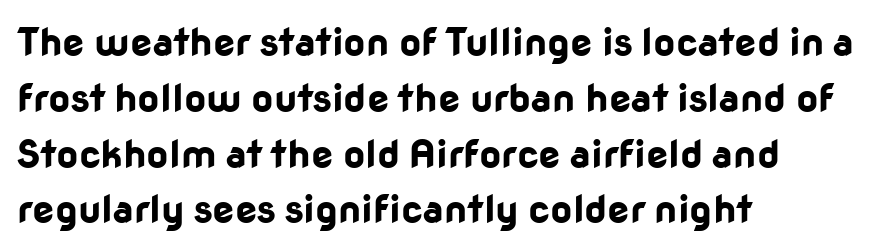
The image shows 39 px bold sans-serif type, upright; set left-aligned, normal line spacing (1.43x), normal letter spacing, not underlined; low stroke contrast and a medium x-height.
